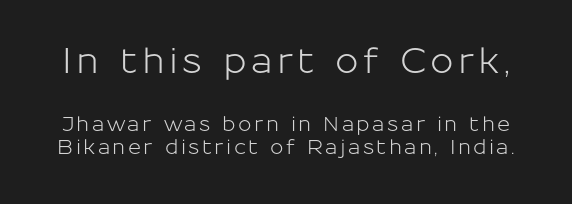
The image shows 35 px sans-serif type, upright; set line spacing 1.19x, not underlined; the first (top) block is 1.75x larger; low stroke contrast and a medium x-height.
